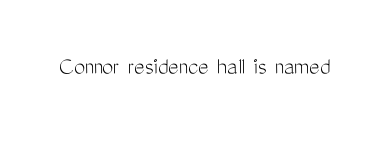
The image shows 25 px text type, upright; set normal letter spacing, not underlined.
